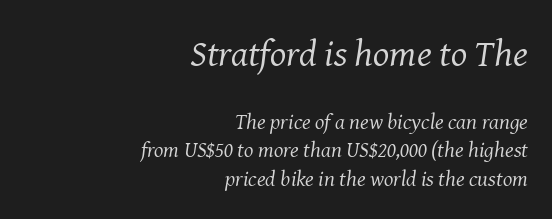
Visually the block forms a straight wall on the right and a jagged coastline on the left. Think of a printed novel: that variable character pitch is what you see here. Decoration check: the copy has no underline. Line spacing here is normal. A serif font was chosen for this passage. Which chunk is bigger? The first one — the top block dwarfs the bottom.
